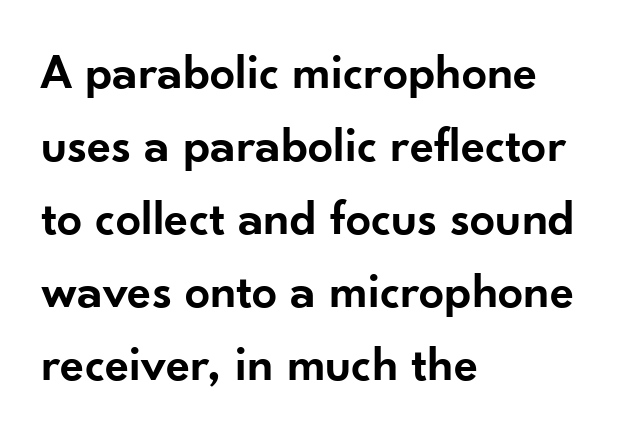
If you drew a ruler down the left edge, every line would touch it. Do the characters align in a grid? No, the font is proportional. The letters are semibold — heavier than regular but short of a full bold. The passage shown is typeset with a sans-serif family. The letters sit at their default tracking, neither squeezed nor spread. The strip under each line holds only bare page.
